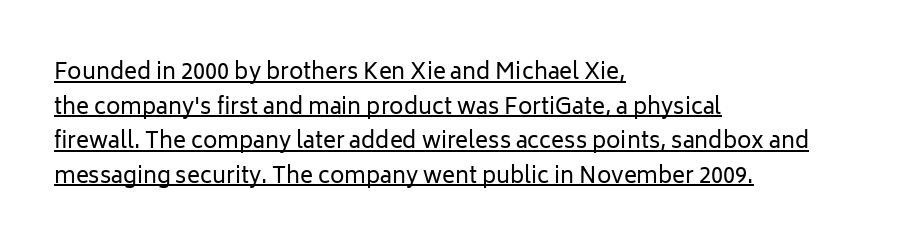
The image shows 22 px text type, upright; set left-aligned, normal line spacing (1.57x), normal letter spacing, underlined.
